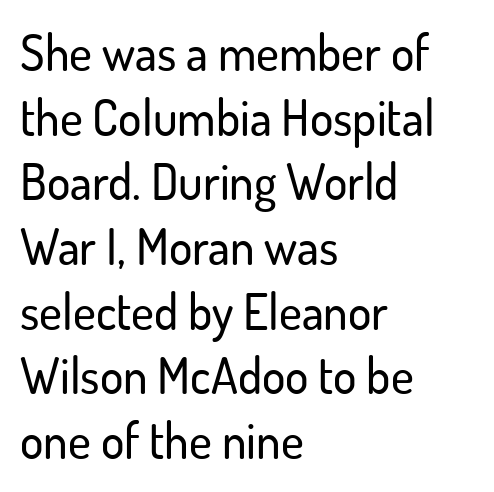
{"serif": "no", "italic": "no", "width": "normal", "stroke_contrast": "low", "x_height": "small", "monospaced": "no", "underline": "no", "align": "left", "line_spacing": "normal", "line_spacing_ratio": 1.32, "letter_spacing": "normal", "letter_spacing_em": 0.0, "glyph_px": 49}
